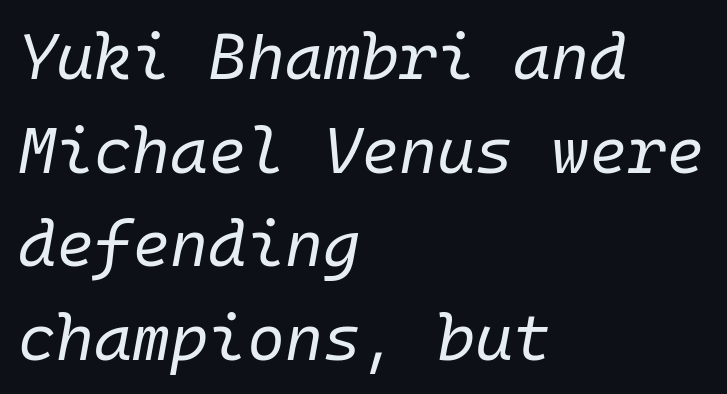
The rendering uses typewriter-style spacing with identical character cells. Letters rest on an invisible, unmarked baseline. In terms of letterspacing, this is plain default setting. Every character sits at an angle, as italics do. The letterforms sit at book weight or below.
